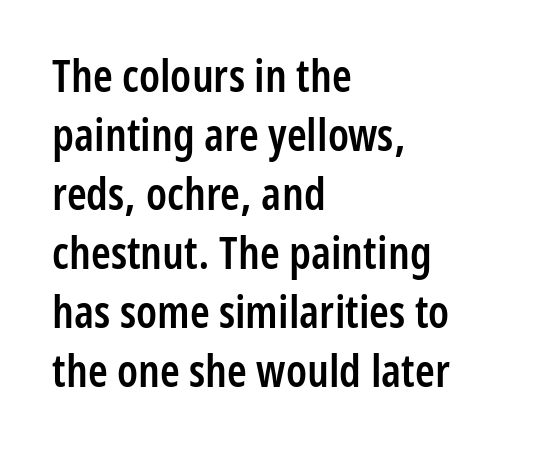
Q: Is the text bold? A: Semi-bold.
Q: Is the text italic (slanted)? A: No, it is upright.
Q: Is the typeface a serif or a sans-serif typeface? A: Sans-serif.
Q: Is the text underlined? A: No.
Q: How is the paragraph aligned? A: Left-aligned.
Q: Is the spacing between letters normal or unusually wide? A: Normal.
Q: Is the spacing between lines tight, normal or loose? A: Normal.
Q: Width (condensed, normal, or wide)? A: Condensed.
Q: Stroke contrast? A: Low.
Q: x-height? A: Medium.
Q: Monospaced? A: No.
